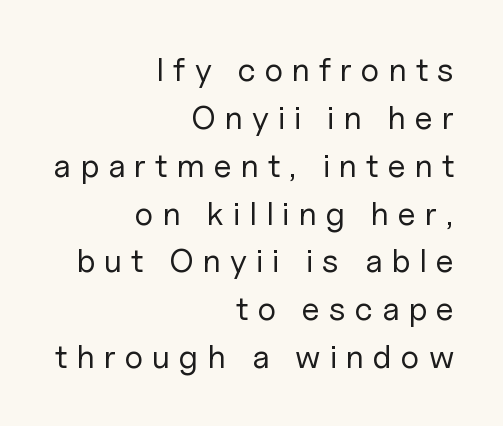
The image shows 33 px regular-weight sans-serif type, upright; set right-aligned, normal line spacing (1.45x), unusually wide letter spacing (+0.27 em), not underlined; low stroke contrast and a medium x-height.
